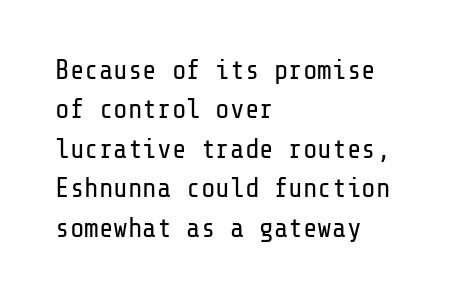
The image shows 27 px text type, upright; set left-aligned, normal line spacing (1.46x), normal letter spacing, not underlined.
